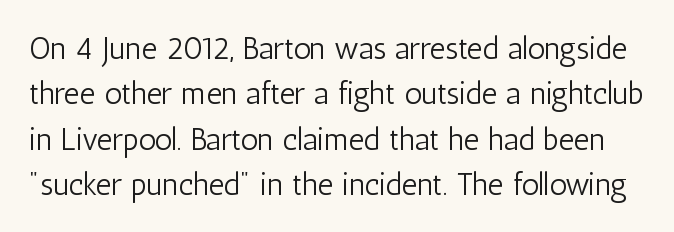
The image shows 31 px light, condensed sans-serif type, upright; set normal line spacing (1.46x), normal letter spacing, not underlined; low stroke contrast and a medium x-height.
